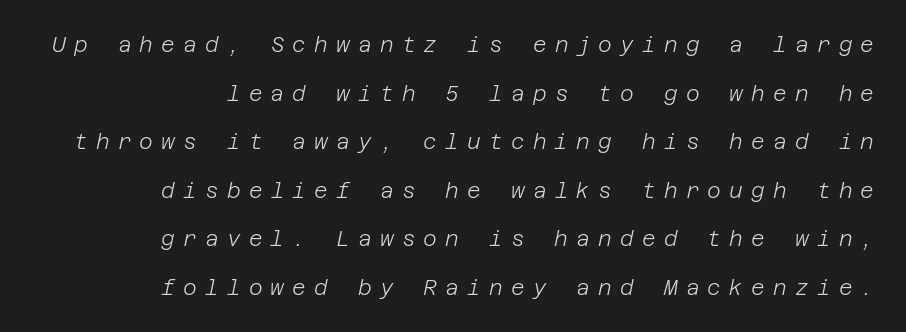
Q: Is the text bold? A: No.
Q: Is the text italic (slanted)? A: Yes, it leans right by about 12 degrees.
Q: Is the text underlined? A: No.
Q: How is the paragraph aligned? A: Right-aligned.
Q: Is the spacing between letters normal or unusually wide? A: Unusually wide.
Q: Is the spacing between lines tight, normal or loose? A: Loose.
